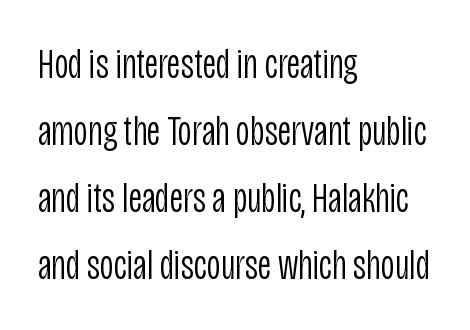
The image shows 43 px light, condensed sans-serif type, upright; set left-aligned, normal line spacing (1.56x), normal letter spacing, not underlined; low stroke contrast and a large x-height.
